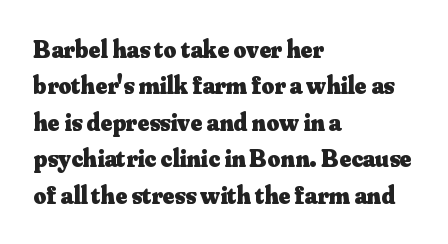
The image shows 25 px bold type, upright; set left-aligned, normal line spacing (1.46x), normal letter spacing, not underlined.
